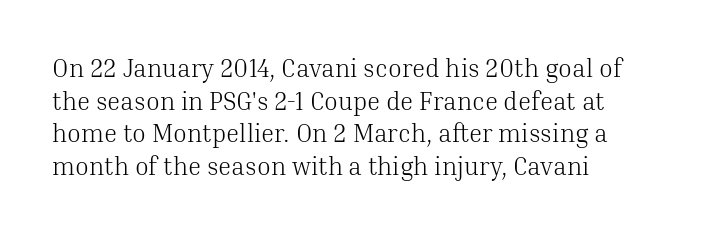
The image shows 25 px text type, upright; set left-aligned, normal line spacing (1.31x), normal letter spacing, not underlined.
